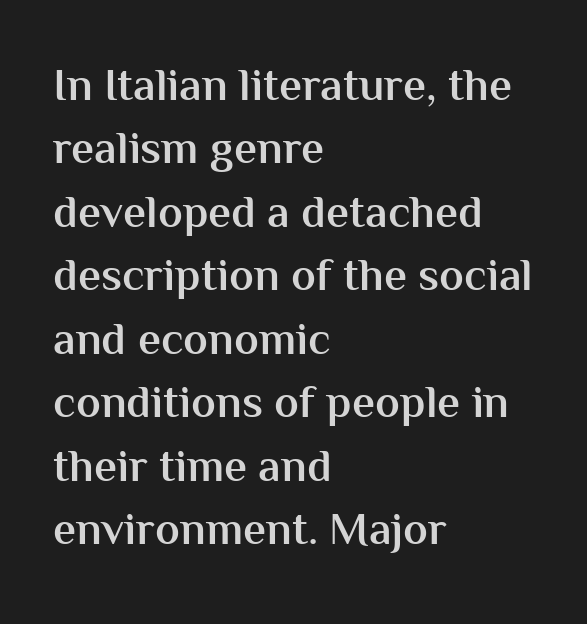
Q: Is the text bold? A: Semi-bold.
Q: Is the text italic (slanted)? A: No, it is upright.
Q: Is the typeface a serif or a sans-serif typeface? A: Sans-serif.
Q: Is the text underlined? A: No.
Q: How is the paragraph aligned? A: Left-aligned.
Q: Is the spacing between letters normal or unusually wide? A: Normal.
Q: Is the spacing between lines tight, normal or loose? A: Normal.
Q: Width (condensed, normal, or wide)? A: Normal.
Q: Stroke contrast? A: Medium.
Q: x-height? A: Medium.
Q: Monospaced? A: No.
